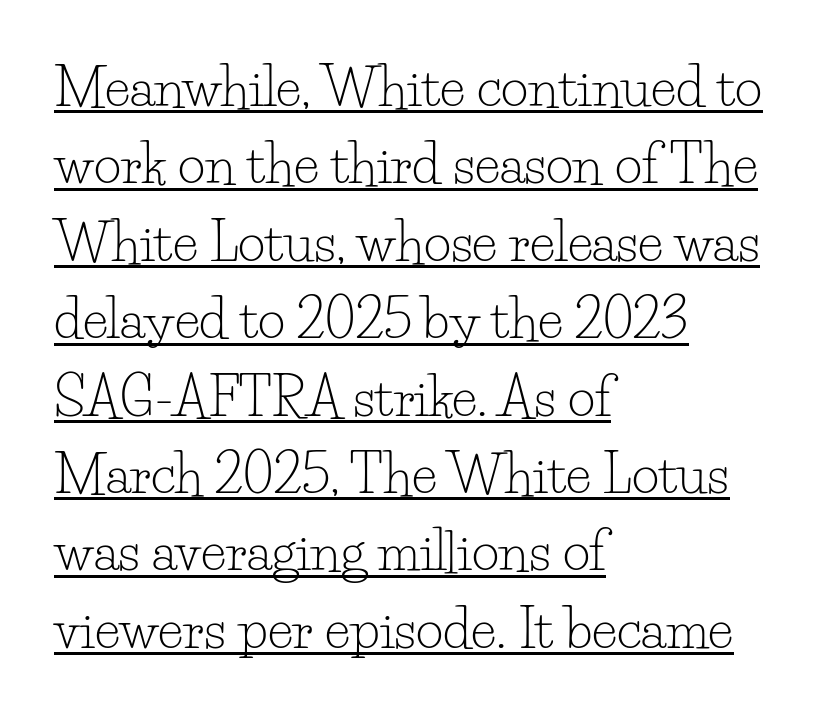
If you measured baseline to baseline, you'd find a middling distance. Observe the serifs anchoring each vertical stroke in this sample. No extra ink here — the face is not bold. Visually the block forms a straight wall on the left and a jagged coastline on the right.
